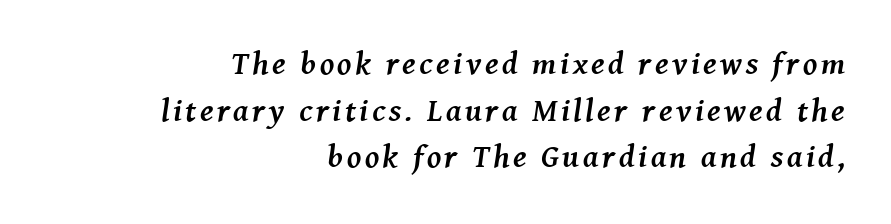
Q: Is the text bold? A: Yes.
Q: Is the text italic (slanted)? A: Yes, it leans right by about 8 degrees.
Q: Is the typeface a serif or a sans-serif typeface? A: Serif.
Q: Is the text underlined? A: No.
Q: How is the paragraph aligned? A: Right-aligned.
Q: Is the spacing between lines tight, normal or loose? A: Normal.
Q: Width (condensed, normal, or wide)? A: Normal.
Q: Stroke contrast? A: Medium.
Q: x-height? A: Medium.
Q: Monospaced? A: No.
